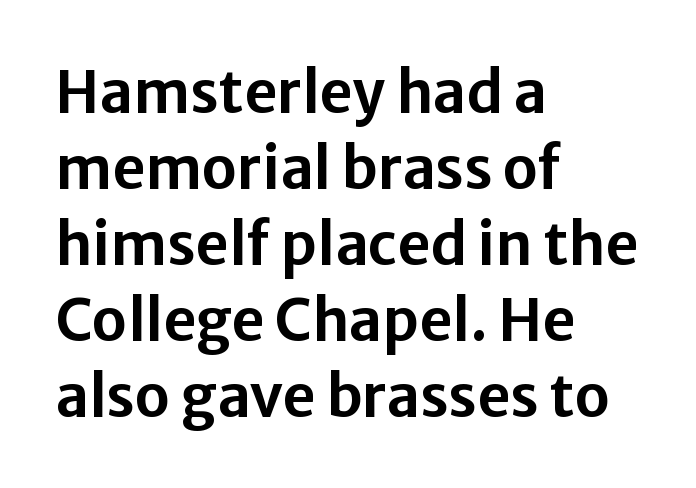
The image shows 58 px sans-serif type, upright; set left-aligned, normal line spacing (1.31x), normal letter spacing, not underlined; low stroke contrast and a medium x-height.
